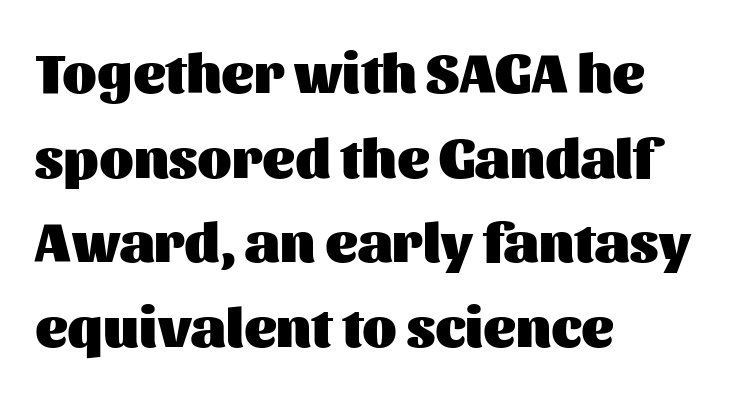
Q: Is the text bold? A: Yes.
Q: Is the text italic (slanted)? A: No, it is upright.
Q: Is the typeface a serif or a sans-serif typeface? A: Sans-serif.
Q: Is the text underlined? A: No.
Q: How is the paragraph aligned? A: Left-aligned.
Q: Is the spacing between letters normal or unusually wide? A: Normal.
Q: Is the spacing between lines tight, normal or loose? A: Normal.
Q: Width (condensed, normal, or wide)? A: Normal.
Q: Stroke contrast? A: Medium.
Q: x-height? A: Medium.
Q: Monospaced? A: No.
